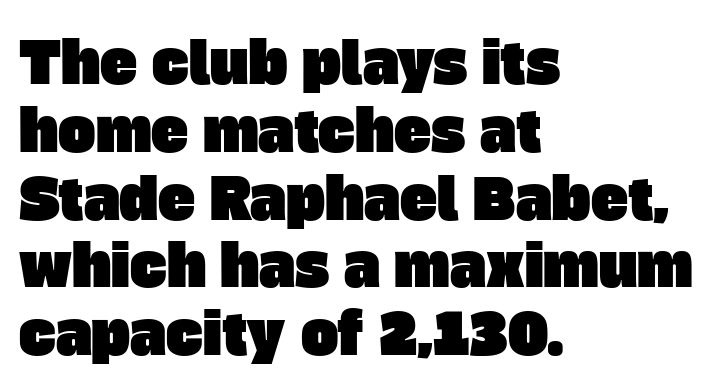
The image shows 56 px sans-serif type; set left-aligned, line spacing 1.21x, normal letter spacing, not underlined; low stroke contrast and a large x-height.
